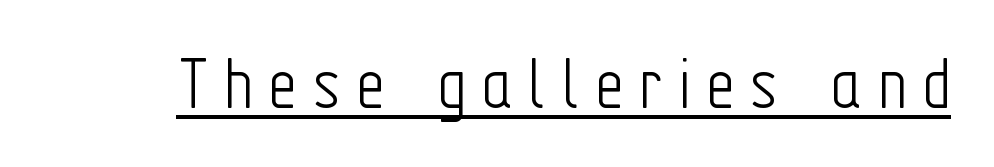
Think of a printed novel: that variable character pitch is what you see here. The typeface has the unassuming heft of standard copy or less. Unlike italic type, these characters show no tilt at all. Caption: expanded tracking, letters set apart. In terms of letterform style, serifs are entirely absent.
